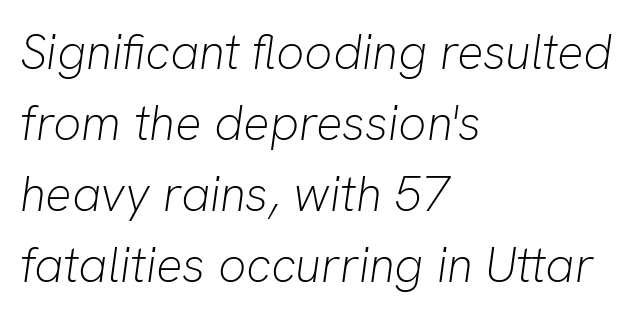
The letters sit at their default tracking, neither squeezed nor spread. The compositor pushed each line to the left boundary. The typography opts for an oblique posture over an upright one. Stroke thickness stays within the range of a standard reading face or lighter. Honestly, the row spacing looks completely unremarkable. The letters advance in unequal steps, a hallmark of proportional type.
